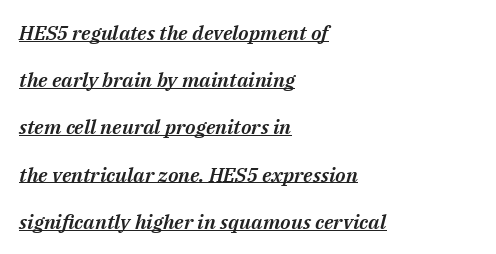
Q: Is the text italic (slanted)? A: Yes, it leans right by about 14 degrees.
Q: Is the text underlined? A: Yes.
Q: How is the paragraph aligned? A: Left-aligned.
Q: Is the spacing between letters normal or unusually wide? A: Normal.
Q: Is the spacing between lines tight, normal or loose? A: Loose.
